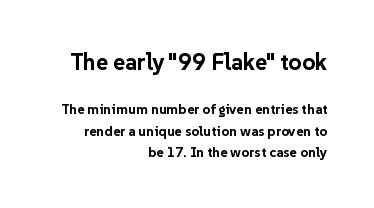
{"italic": "no", "bold": "yes", "underline": "no", "align": "right", "line_spacing": "normal", "line_spacing_ratio": 1.52, "letter_spacing": "normal", "letter_spacing_em": 0.0, "larger_block": "first", "size_ratio": 1.64, "glyph_px": 23}
